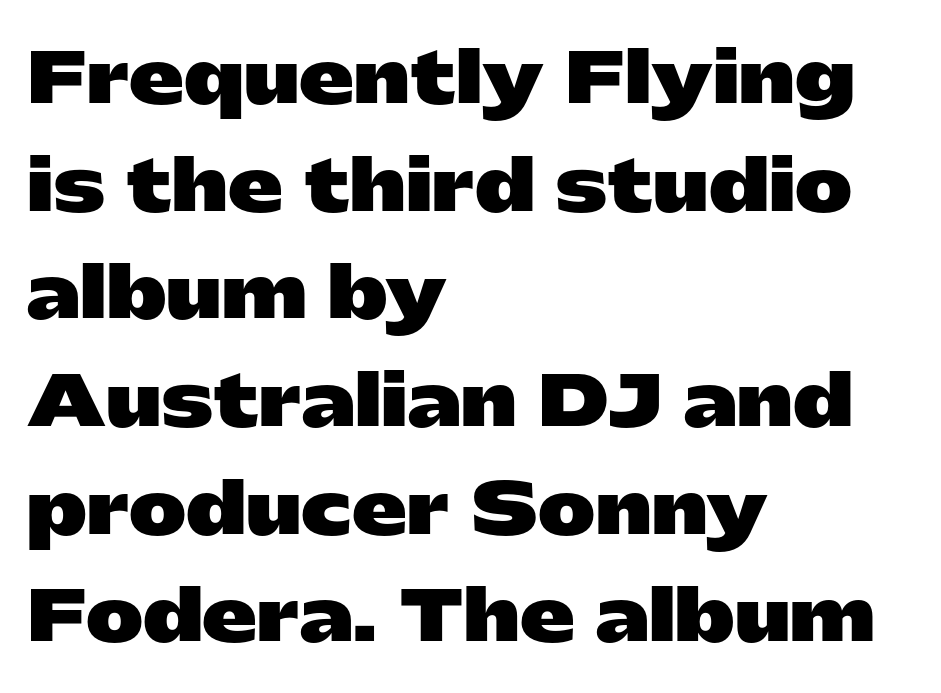
The lettering stays uniformly vertical, giving the passage a roman look. Notice how the passage keeps a crisp vertical edge on the left only. Spacing verdict: proportional, widths tailored to each character. To sum up the face: it is a sans, with no serifs. In terms of weight, the rendering is a true, heavy bold. The block of text has a typical density, with ordinary space between rows.
